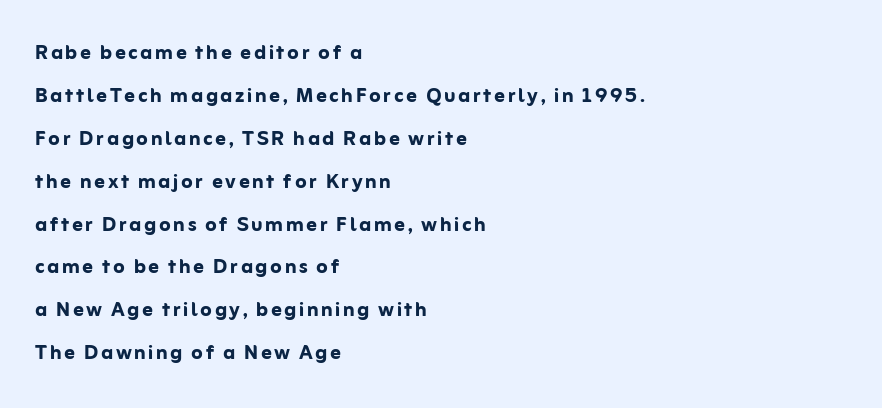
Q: Is the text bold? A: Yes.
Q: Is the text italic (slanted)? A: No, it is upright.
Q: Is the text underlined? A: No.
Q: How is the paragraph aligned? A: Left-aligned.
Q: Is the spacing between lines tight, normal or loose? A: Normal.
